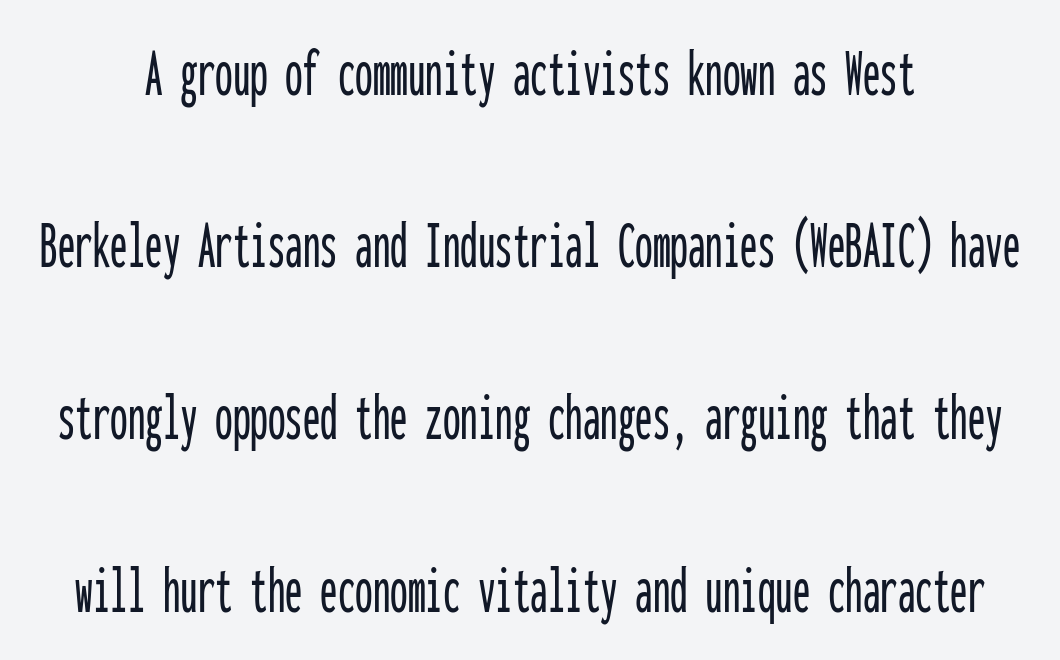
Observe the absence of serifs on each vertical stroke in this sample. The font's upright variant was chosen for this text. The passage shown is typed in a monospace face where columns stay perfectly aligned. Line starts and ends both wander, symmetrically. There is no visible air inserted between adjacent glyphs. The zone under the glyphs is completely vacant.
